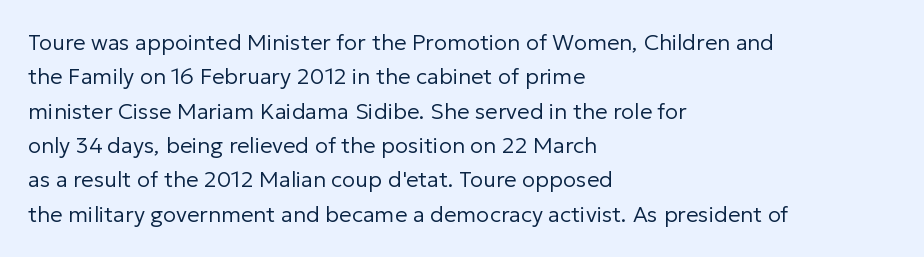
Q: Is the text bold? A: No.
Q: Is the text italic (slanted)? A: No, it is upright.
Q: Is the text underlined? A: No.
Q: How is the paragraph aligned? A: Left-aligned.
Q: Is the spacing between letters normal or unusually wide? A: Normal.
Q: Is the spacing between lines tight, normal or loose? A: Normal.
